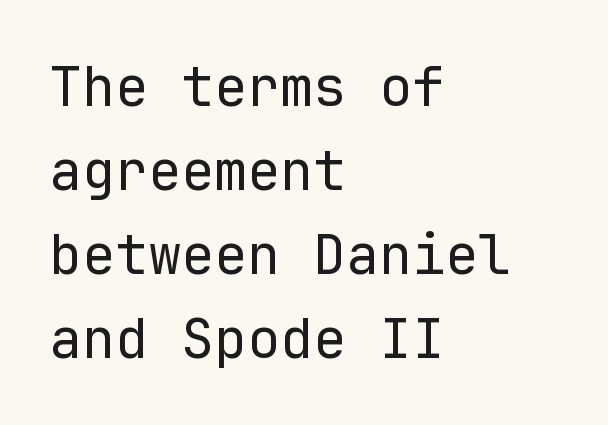
The strokes are not fattened; the text isn't bold. Letter spacing: default. Posture: vertical. The glyphs are unaccompanied by any horizontal stroke below them. The type family on display is of the sans-serif kind.
